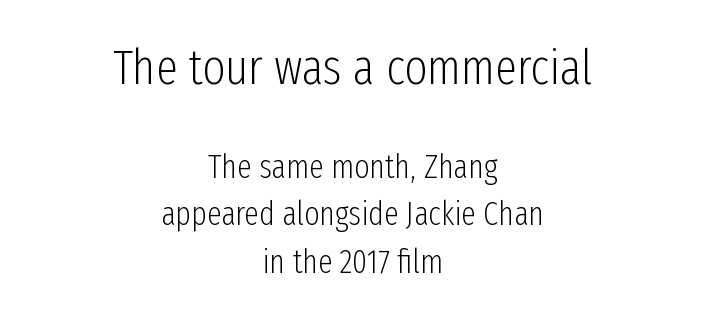
{"serif": "no", "italic": "no", "bold": "no", "weight": "light", "width": "condensed", "stroke_contrast": "low", "x_height": "medium", "monospaced": "no", "underline": "no", "align": "center", "line_spacing": "normal", "line_spacing_ratio": 1.43, "letter_spacing": "normal", "letter_spacing_em": 0.0, "larger_block": "first", "size_ratio": 1.48, "glyph_px": 49}
